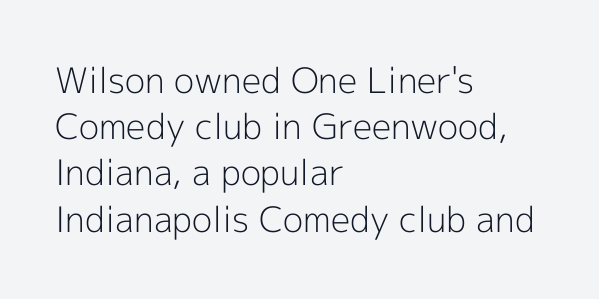
{"serif": "no", "italic": "no", "bold": "no", "weight": "light", "width": "normal", "x_height": "medium", "monospaced": "no", "underline": "no", "align": "left", "line_spacing": "normal", "line_spacing_ratio": 1.32, "letter_spacing": "normal", "letter_spacing_em": 0.0, "glyph_px": 35}
